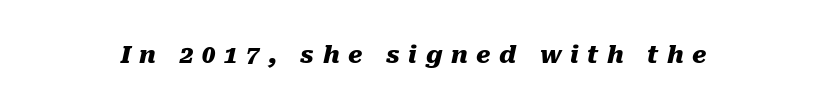
Italic? Definitely — the glyphs are oblique. Quick note: underline off. Is the letter spacing exaggerated? Yes — the characters are pushed far apart. The letters are bold, with thick, heavy strokes.
